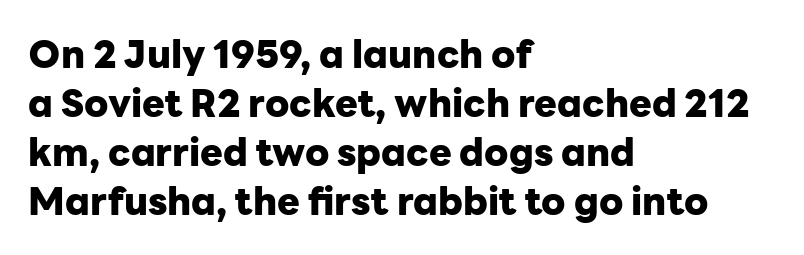
Q: Is the text bold? A: Yes.
Q: Is the text italic (slanted)? A: No, it is upright.
Q: Is the typeface a serif or a sans-serif typeface? A: Sans-serif.
Q: Is the text underlined? A: No.
Q: How is the paragraph aligned? A: Left-aligned.
Q: Is the spacing between letters normal or unusually wide? A: Normal.
Q: Is the spacing between lines tight, normal or loose? A: Normal.
Q: Width (condensed, normal, or wide)? A: Normal.
Q: Stroke contrast? A: Low.
Q: x-height? A: Medium.
Q: Monospaced? A: No.
